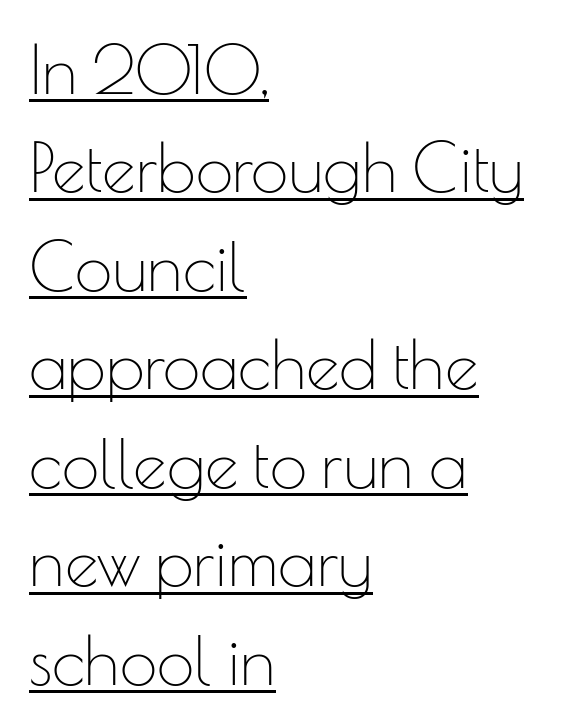
Q: Is the text bold? A: No.
Q: Is the text italic (slanted)? A: No, it is upright.
Q: Is the typeface a serif or a sans-serif typeface? A: Sans-serif.
Q: Is the text underlined? A: Yes.
Q: How is the paragraph aligned? A: Left-aligned.
Q: Is the spacing between letters normal or unusually wide? A: Normal.
Q: Is the spacing between lines tight, normal or loose? A: Normal.
Q: Width (condensed, normal, or wide)? A: Normal.
Q: Stroke contrast? A: Low.
Q: x-height? A: Small.
Q: Monospaced? A: No.
